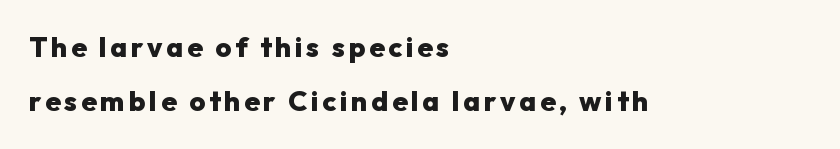
The space directly below the letters is spotless. Varying glyph widths throughout — classic text-font behaviour. Notice how the stems are strictly vertical — no italics here. Interline gaps are noticeably wide in this sample.
